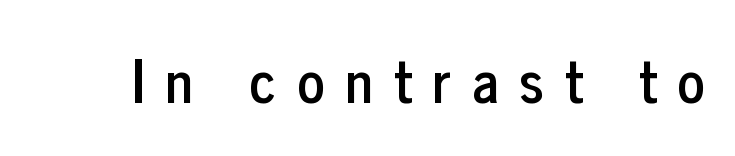
The image shows 58 px condensed sans-serif type, upright; set unusually wide letter spacing (+0.36 em), not underlined; low stroke contrast and a medium x-height.
